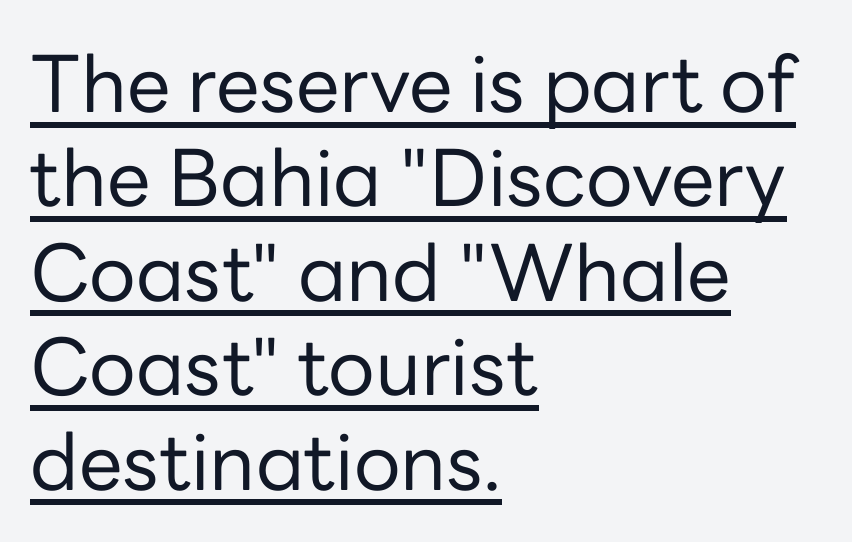
This rendering features underlined lettering. Where is the straight margin? On the left. Inter-character spacing is left at the font's built-in metrics. The lettering stays uniformly vertical, giving the passage a roman look.
